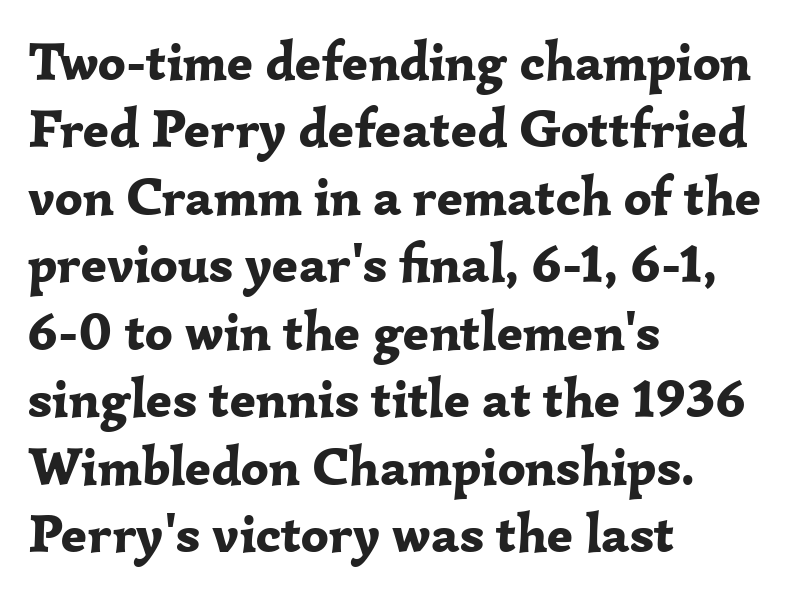
Q: Is the text bold? A: Yes.
Q: Is the text italic (slanted)? A: No, it is upright.
Q: Is the typeface a serif or a sans-serif typeface? A: Serif.
Q: Is the text underlined? A: No.
Q: How is the paragraph aligned? A: Left-aligned.
Q: Is the spacing between letters normal or unusually wide? A: Normal.
Q: Is the spacing between lines tight, normal or loose? A: Normal.
Q: Width (condensed, normal, or wide)? A: Normal.
Q: Stroke contrast? A: Low.
Q: x-height? A: Medium.
Q: Monospaced? A: No.
